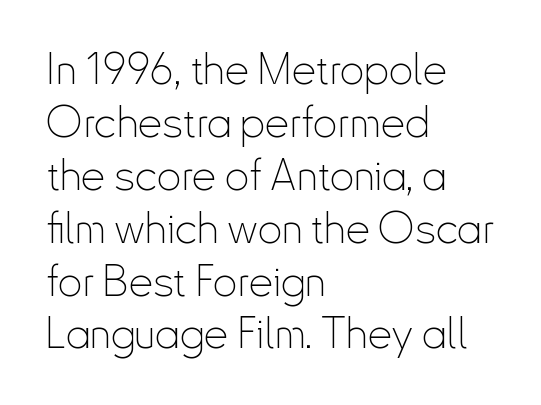
The rendering uses natural spacing where letterforms have individual widths. Is the stroke heavy? The answer is a plain regular-or-lighter. The axis of the letterforms is exactly vertical. Observe the absence of serifs on each vertical stroke in this sample. A bare baseline throughout the passage.
